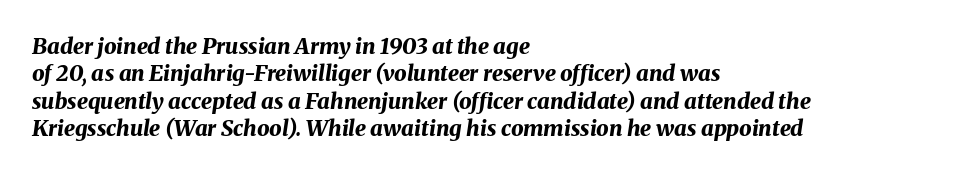
{"italic": "yes", "lean": "right", "slant_degrees": 8, "bold": "yes", "underline": "no", "align": "left", "line_spacing": "normal", "line_spacing_ratio": 1.25, "letter_spacing": "normal", "letter_spacing_em": 0.0, "glyph_px": 22}
